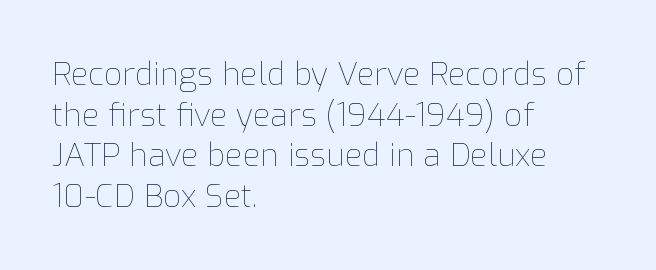
The image shows 32 px thin type, upright; set left-aligned, normal line spacing (1.27x), normal letter spacing, not underlined; low stroke contrast and a medium x-height.
